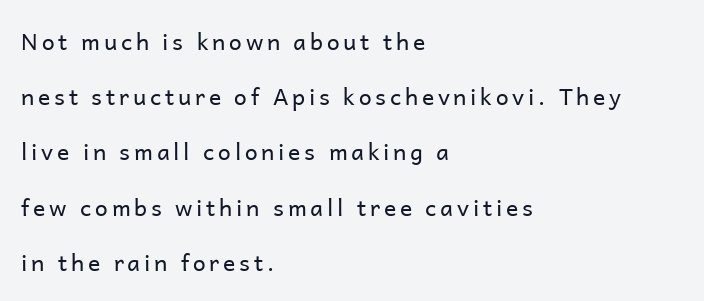
Any mark beneath the type? The region is blank. Think standard paragraph weight, or any step lighter than that. This is roman type, the default non-slanted kind. The vertical gap from one line to the next is large.
